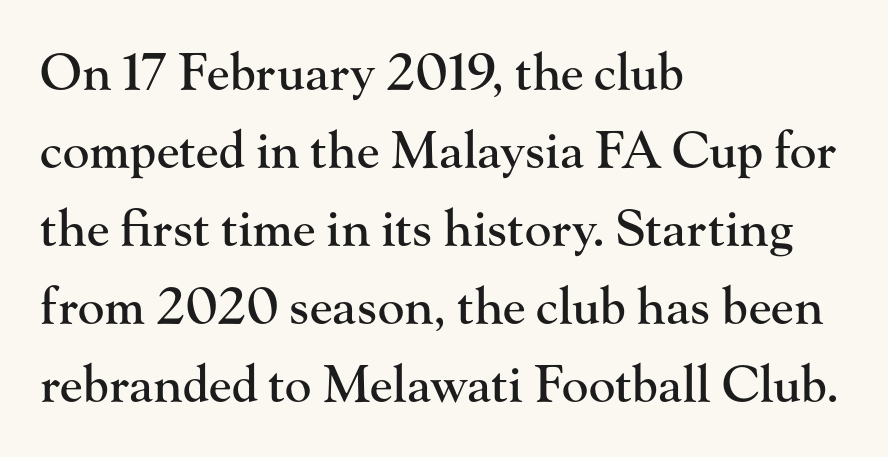
Q: Is the text italic (slanted)? A: No, it is upright.
Q: Is the typeface a serif or a sans-serif typeface? A: Serif.
Q: Is the text underlined? A: No.
Q: How is the paragraph aligned? A: Left-aligned.
Q: Is the spacing between letters normal or unusually wide? A: Normal.
Q: Is the spacing between lines tight, normal or loose? A: Normal.
Q: Width (condensed, normal, or wide)? A: Normal.
Q: Stroke contrast? A: High.
Q: x-height? A: Small.
Q: Monospaced? A: No.
